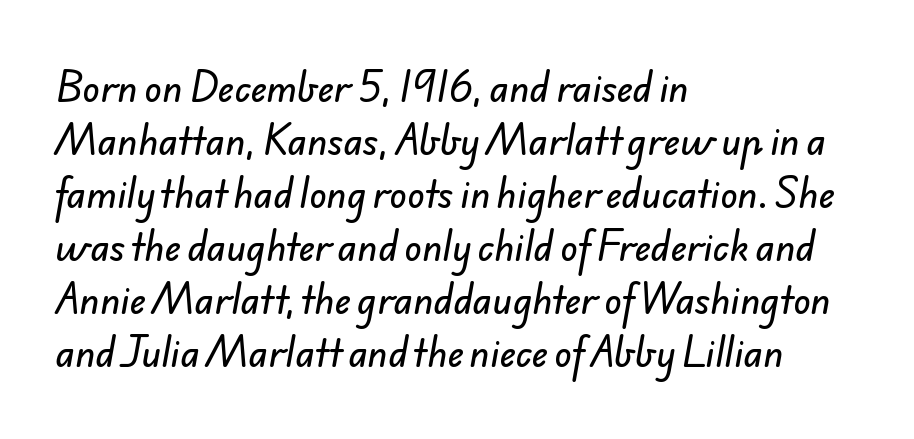
How would I describe the line gaps? Plain and ordinary. Is the letter spacing exaggerated? No — it looks like the ordinary default. The font family rendered here belongs to the sans-serif group. Descenders are the only things crossing below the line. Does the copy run flush right? No — it runs flush left. A typesetter would call this proportional, since set widths differ per character.
